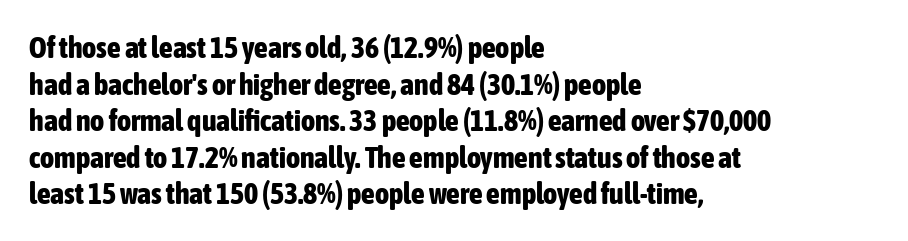
Q: Is the text bold? A: Yes.
Q: Is the text italic (slanted)? A: No, it is upright.
Q: Is the typeface a serif or a sans-serif typeface? A: Sans-serif.
Q: Is the text underlined? A: No.
Q: How is the paragraph aligned? A: Left-aligned.
Q: Is the spacing between letters normal or unusually wide? A: Normal.
Q: Width (condensed, normal, or wide)? A: Condensed.
Q: Stroke contrast? A: Low.
Q: x-height? A: Medium.
Q: Monospaced? A: No.
